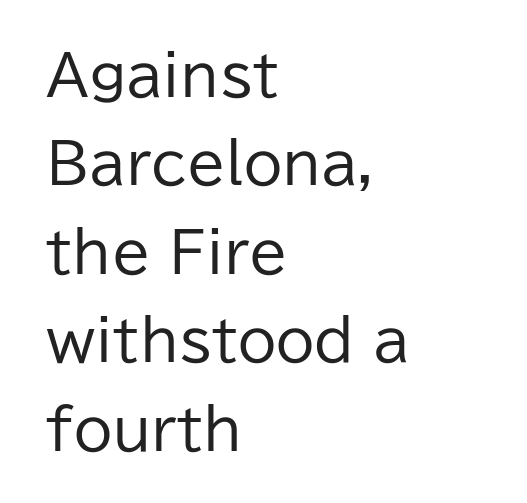
The image shows 56 px regular-weight sans-serif type, upright; set left-aligned, normal line spacing (1.58x), normal letter spacing, not underlined; low stroke contrast and a medium x-height.
